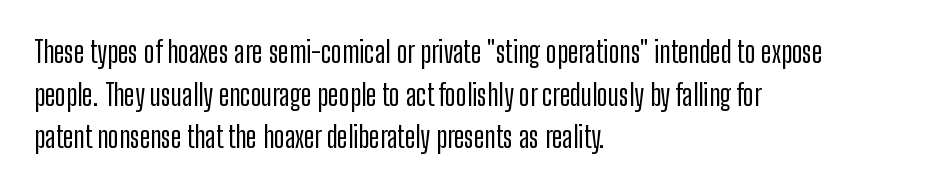
Q: Is the text italic (slanted)? A: No, it is upright.
Q: Is the typeface a serif or a sans-serif typeface? A: Sans-serif.
Q: Is the text underlined? A: No.
Q: How is the paragraph aligned? A: Left-aligned.
Q: Is the spacing between letters normal or unusually wide? A: Normal.
Q: Is the spacing between lines tight, normal or loose? A: Normal.
Q: Width (condensed, normal, or wide)? A: Condensed.
Q: Stroke contrast? A: Low.
Q: x-height? A: Medium.
Q: Monospaced? A: No.
